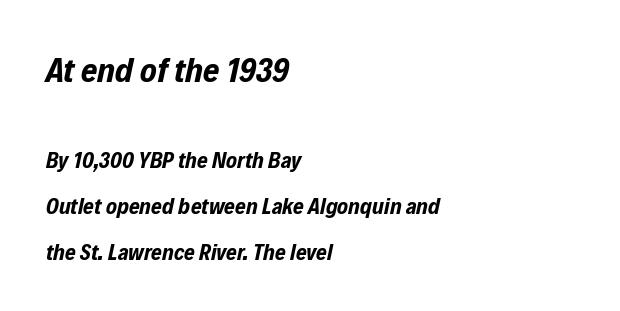
The image shows 35 px bold, condensed type, italic (leaning right); set left-aligned, loose line spacing (2.0x), normal letter spacing, not underlined; the first (top) block is 1.52x larger; low stroke contrast and a medium x-height.
